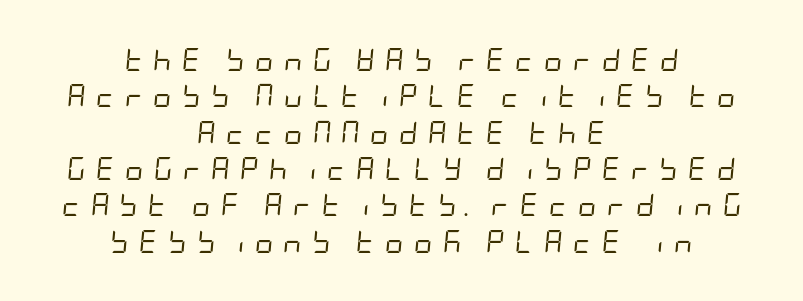
These lines were composed using italics. The passage shown stacks its lines at a standard gap. Between one letter and the next there's a generous, obvious gap. The paragraph has two soft edges and a firm central axis. Summary of weight: not heavy and not bold.
